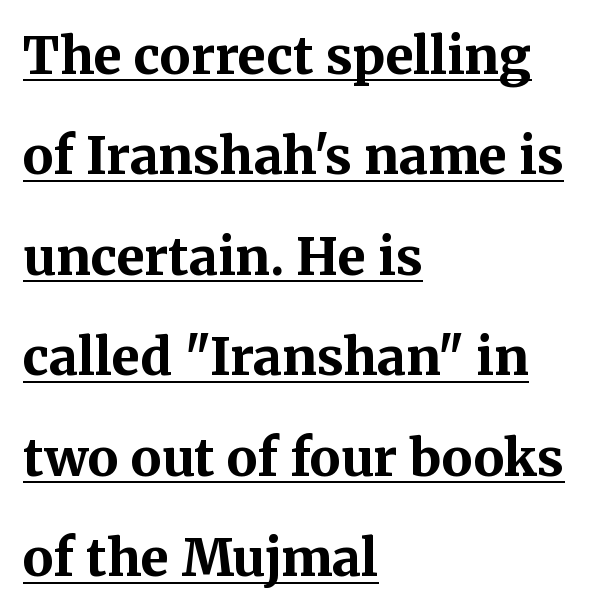
Typographic density is high because the face is bold. Note the varied advance widths — an 'i' is clearly narrower than an 'm'. In CSS terms this would be text-align: left. Like a heading marked for emphasis, these lines bear an underscore.
